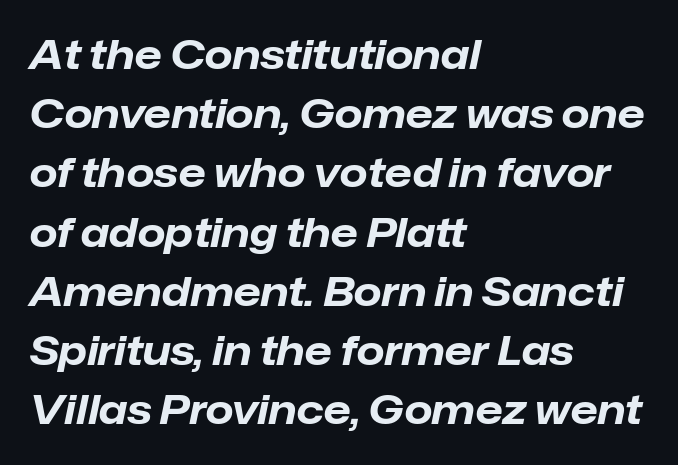
The image shows 40 px bold type, italic (leaning right); set left-aligned, normal line spacing (1.48x), normal letter spacing, not underlined; low stroke contrast and a medium x-height.
